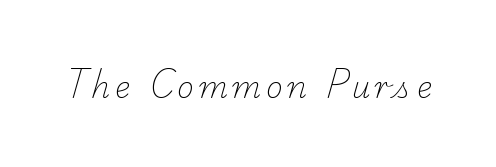
{"serif": "yes", "bold": "no", "weight": "light", "width": "normal", "stroke_contrast": "low", "x_height": "small", "monospaced": "no", "underline": "no", "glyph_px": 29}
